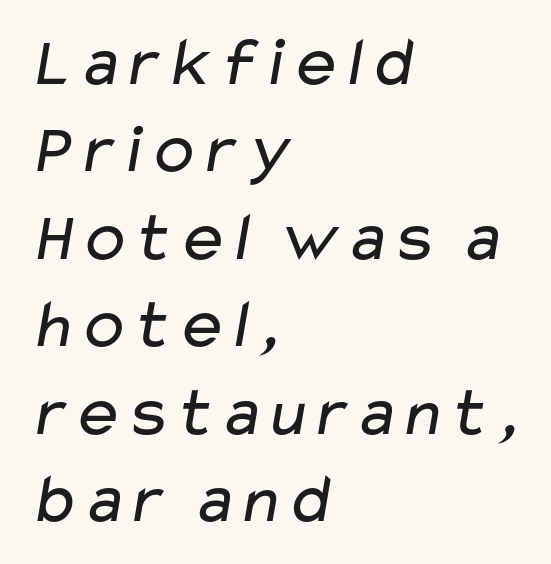
A typesetter would call this proportional, since set widths differ per character. The paragraph shown leans on its left margin. Students, observe: this is what conventionally led text looks like. The space beneath each line is pristine and unruled. Font category for this specimen: sans-serif. Caption: standard tracking, unaltered.
